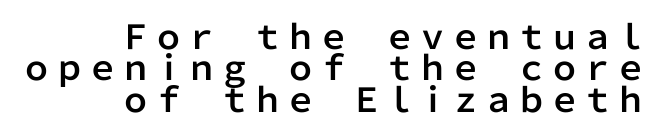
The image shows 33 px sans-serif type, upright; set right-aligned, tight line spacing (0.95x), normal letter spacing, not underlined; low stroke contrast and a medium x-height.
